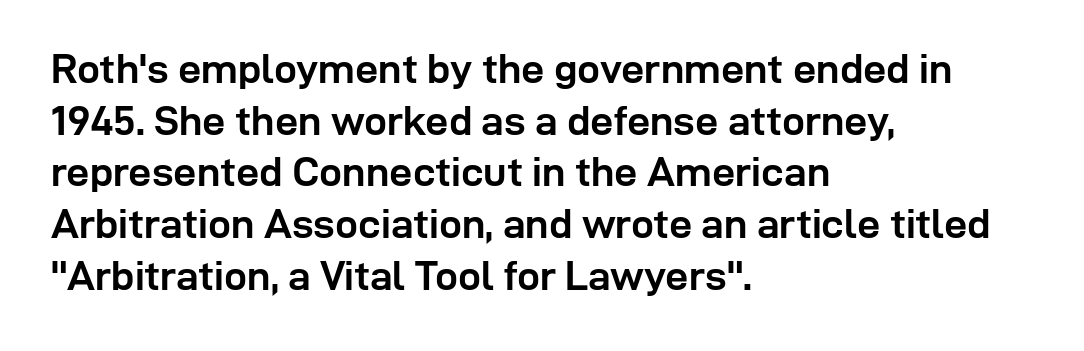
The image shows 41 px semibold sans-serif type, upright; set left-aligned, normal line spacing (1.26x), normal letter spacing, not underlined; low stroke contrast and a medium x-height.
